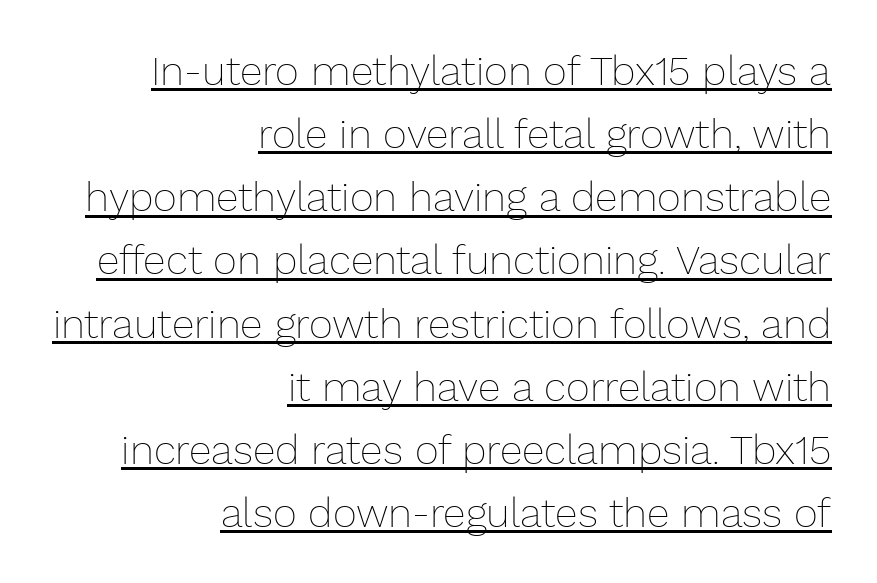
Q: Is the text bold? A: No.
Q: Is the text italic (slanted)? A: No, it is upright.
Q: Is the text underlined? A: Yes.
Q: How is the paragraph aligned? A: Right-aligned.
Q: Is the spacing between letters normal or unusually wide? A: Normal.
Q: Is the spacing between lines tight, normal or loose? A: Normal.
Q: Width (condensed, normal, or wide)? A: Normal.
Q: Stroke contrast? A: Low.
Q: x-height? A: Medium.
Q: Monospaced? A: No.
